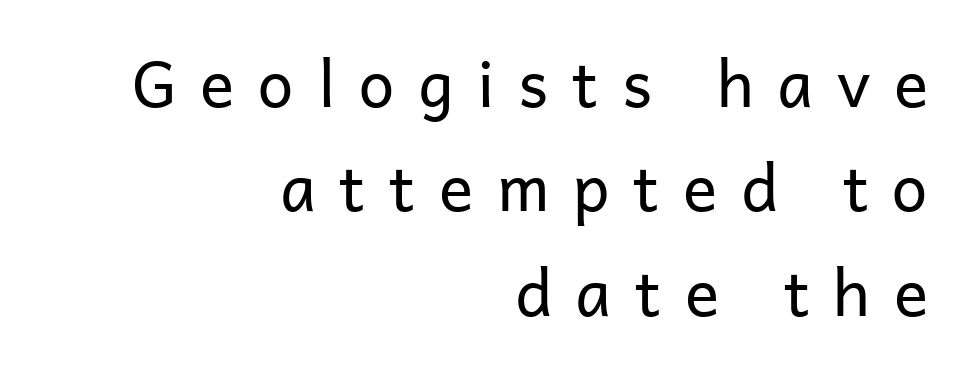
Q: Is the text bold? A: No.
Q: Is the text italic (slanted)? A: No, it is upright.
Q: Is the typeface a serif or a sans-serif typeface? A: Sans-serif.
Q: Is the text underlined? A: No.
Q: How is the paragraph aligned? A: Right-aligned.
Q: Is the spacing between letters normal or unusually wide? A: Unusually wide.
Q: Is the spacing between lines tight, normal or loose? A: Normal.
Q: Width (condensed, normal, or wide)? A: Normal.
Q: Stroke contrast? A: Low.
Q: x-height? A: Medium.
Q: Monospaced? A: No.
